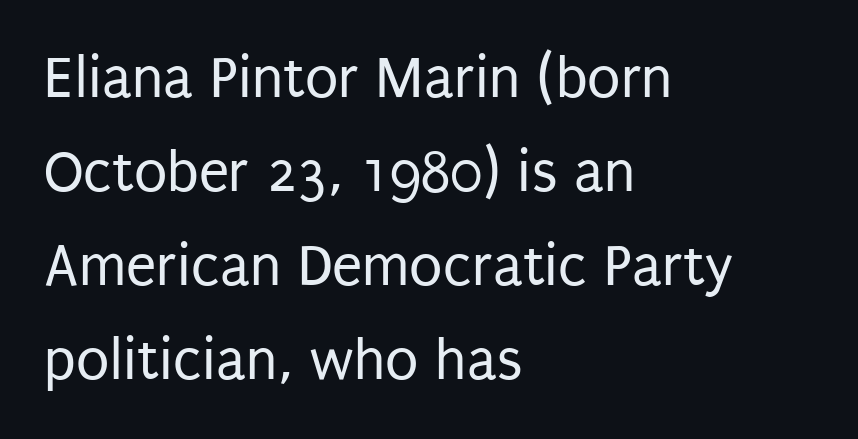
{"serif": "no", "italic": "no", "bold": "no", "weight": "regular", "width": "condensed", "stroke_contrast": "low", "x_height": "large", "monospaced": "no", "underline": "no", "align": "left", "line_spacing": "normal", "line_spacing_ratio": 1.54, "letter_spacing": "normal", "letter_spacing_em": 0.0, "glyph_px": 61}
